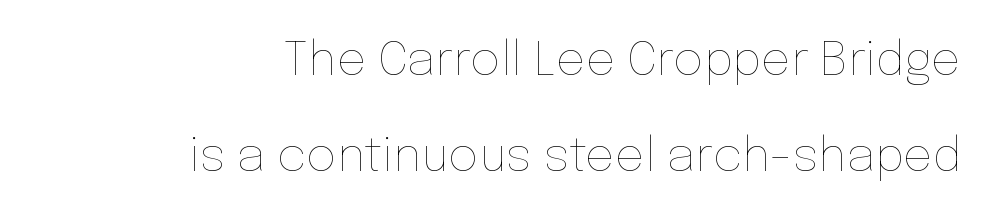
Students, observe: this is what heavily led, spacious text looks like. The passage is arranged like a letterhead date or caption credit — flush right. Do the letters lean? They stand straight. Is this a heavy cut? Hardly; it is regular or lighter. The face used here is proportionally spaced, like ordinary book or web type.
